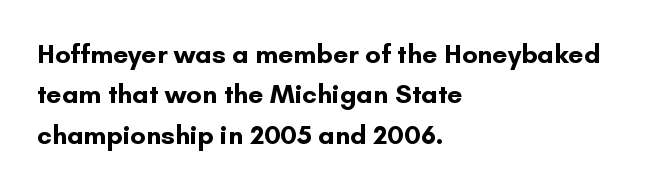
Q: Is the text bold? A: Yes.
Q: Is the text italic (slanted)? A: No, it is upright.
Q: Is the text underlined? A: No.
Q: How is the paragraph aligned? A: Left-aligned.
Q: Is the spacing between letters normal or unusually wide? A: Normal.
Q: Is the spacing between lines tight, normal or loose? A: Normal.
